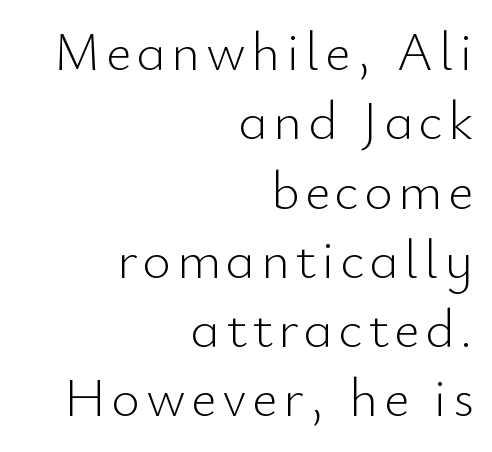
Q: Is the text bold? A: No.
Q: Is the text italic (slanted)? A: No, it is upright.
Q: Is the typeface a serif or a sans-serif typeface? A: Sans-serif.
Q: Is the text underlined? A: No.
Q: How is the paragraph aligned? A: Right-aligned.
Q: Is the spacing between lines tight, normal or loose? A: Normal.
Q: Width (condensed, normal, or wide)? A: Normal.
Q: Stroke contrast? A: Low.
Q: x-height? A: Small.
Q: Monospaced? A: No.
